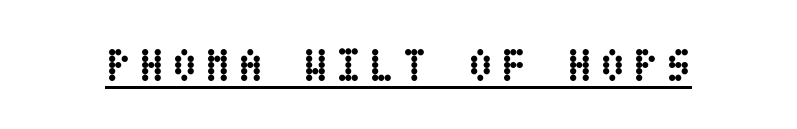
Italic? Not at all — the glyphs are vertical. A rule runs beneath these lines of type. Heavy-handed strokes throughout: this text is bold.
